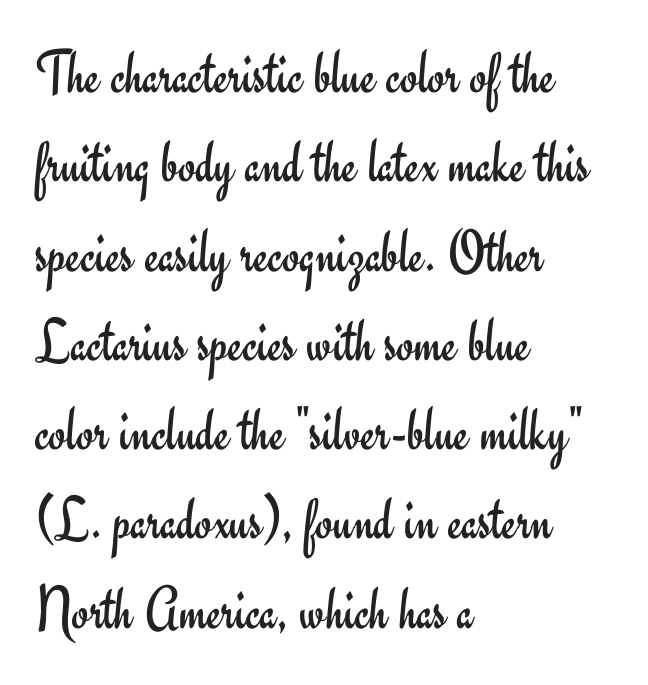
A quiet, ordinary-to-light weight characterises the typeface. A typesetter would call this proportional, since set widths differ per character. This is sans-serif lettering, the kind often seen on screens and signage. Here the glyphs are tracked normally, forming tight word shapes. Successive baselines arrive at the customary interval. Words float on clear page, feet unadorned.
